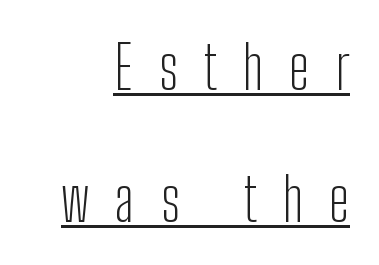
Stems here are at most as thick as an everyday book face. The lettering holds an erect, upright posture throughout. The lettering is marked with a stroke running underneath it. Between one letter and the next there's a generous, obvious gap.
